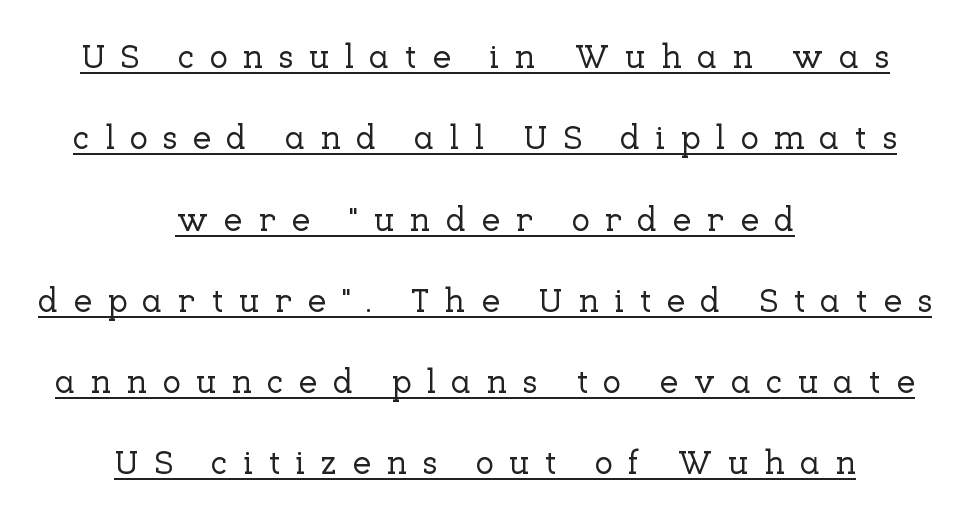
Q: Is the text italic (slanted)? A: No, it is upright.
Q: Is the typeface a serif or a sans-serif typeface? A: Serif.
Q: Is the text underlined? A: Yes.
Q: How is the paragraph aligned? A: Centered.
Q: Is the spacing between letters normal or unusually wide? A: Unusually wide.
Q: Is the spacing between lines tight, normal or loose? A: Loose.
Q: Width (condensed, normal, or wide)? A: Normal.
Q: Stroke contrast? A: Low.
Q: x-height? A: Medium.
Q: Monospaced? A: No.
